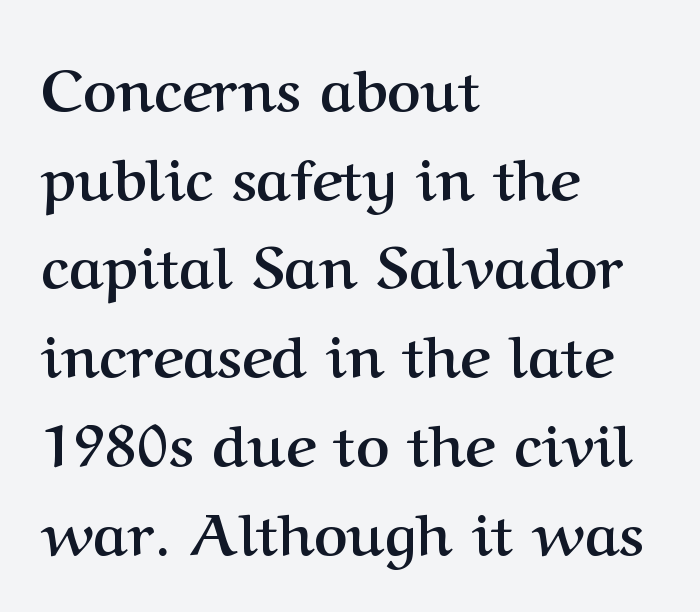
One-word summary of the alignment: left. The space beneath each line is pristine and unruled. What weight is shown? A full bold with thick strokes. What's the leading like? Ordinary, nothing unusual. This sample uses an upright cut, with every glyph sitting square on the baseline.
